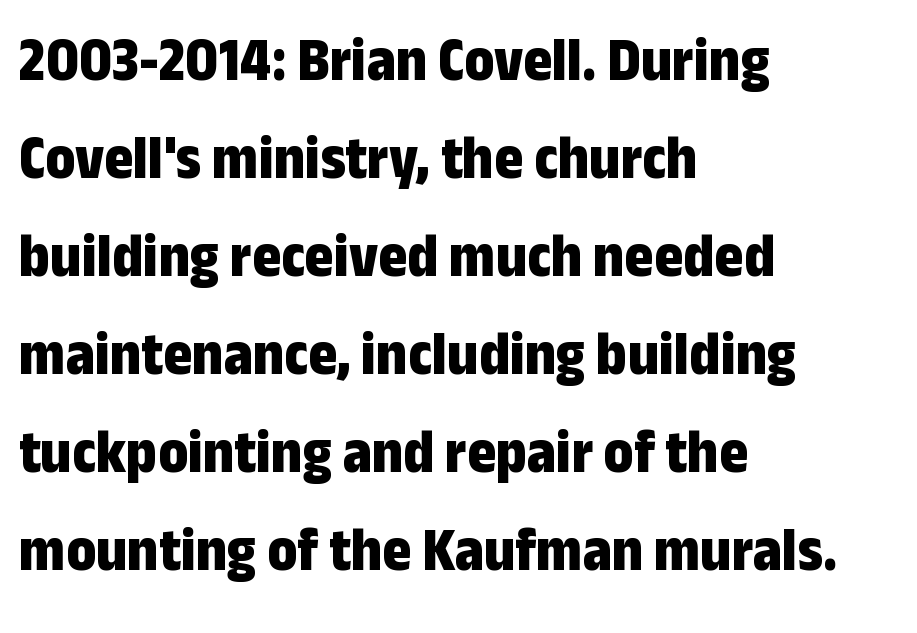
Short note: letters normally spaced. Every row of glyphs begins at an identical x-position on the left. Characters remain perfectly vertical along every line. Glance below the letters and you will spot only blank space.
